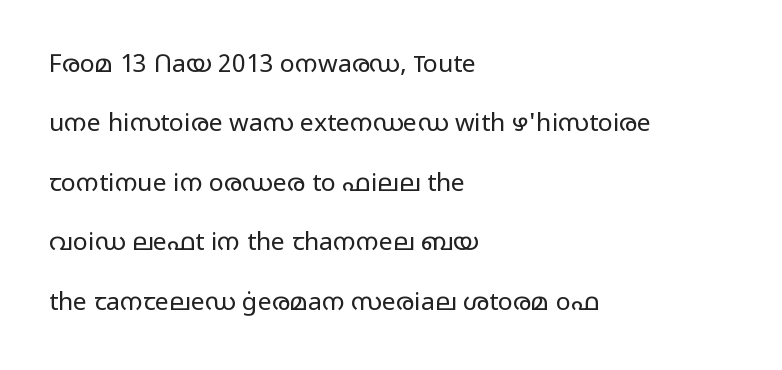
The image shows 25 px text type, upright; set left-aligned, loose line spacing (2.38x), normal letter spacing, not underlined.
